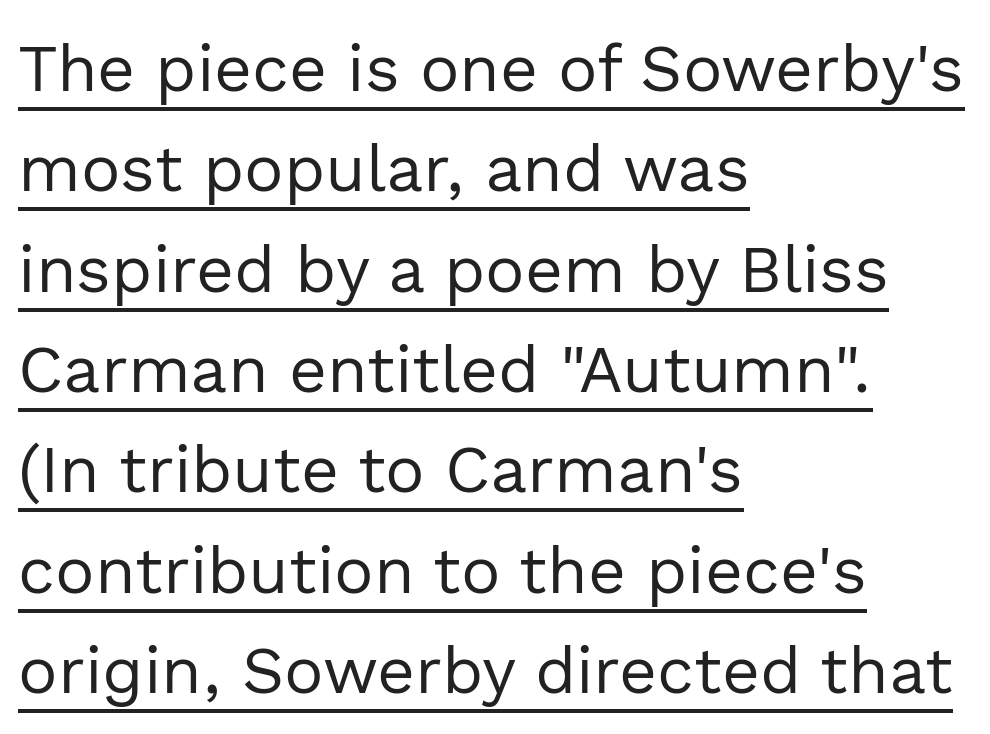
The image shows 66 px regular-weight sans-serif type, upright; set left-aligned, normal line spacing (1.52x), normal letter spacing, underlined; a medium x-height.
